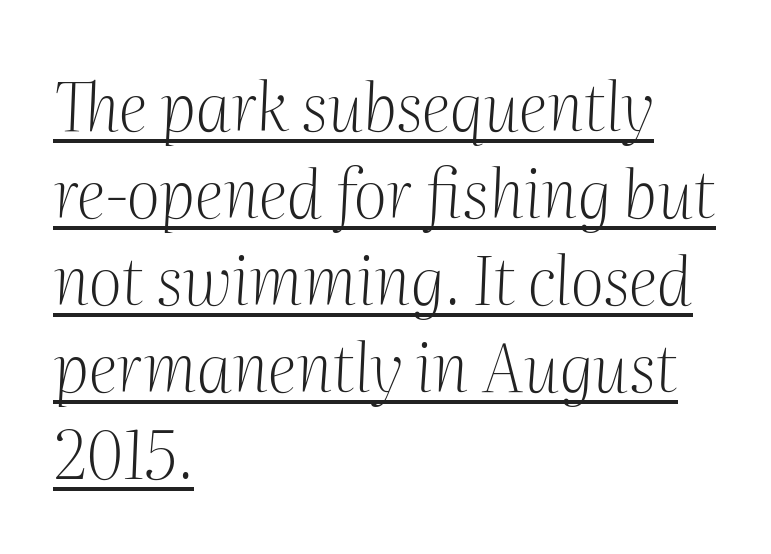
{"serif": "yes", "italic": "yes", "lean": "right", "slant_degrees": 2, "bold": "no", "weight": "light", "width": "normal", "stroke_contrast": "medium", "x_height": "medium", "monospaced": "no", "underline": "yes", "align": "left", "line_spacing": "normal", "line_spacing_ratio": 1.32, "letter_spacing": "normal", "letter_spacing_em": 0.0, "glyph_px": 66}
